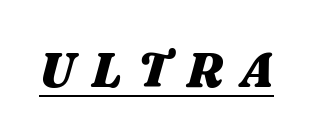
Character widths vary here, with narrow letters taking less room than wide ones. The string is rendered with underlining switched on. Typographic density is high because the face is bold. These lines have a slow, spaced-out rhythm from letter to letter. Slant detected: the letters are inclined.
